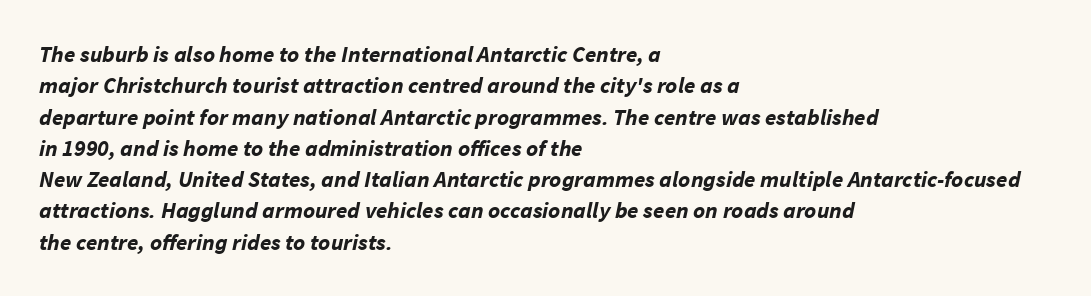
The image shows 23 px bold type, italic (leaning right); set left-aligned, normal line spacing (1.36x), normal letter spacing, not underlined.
